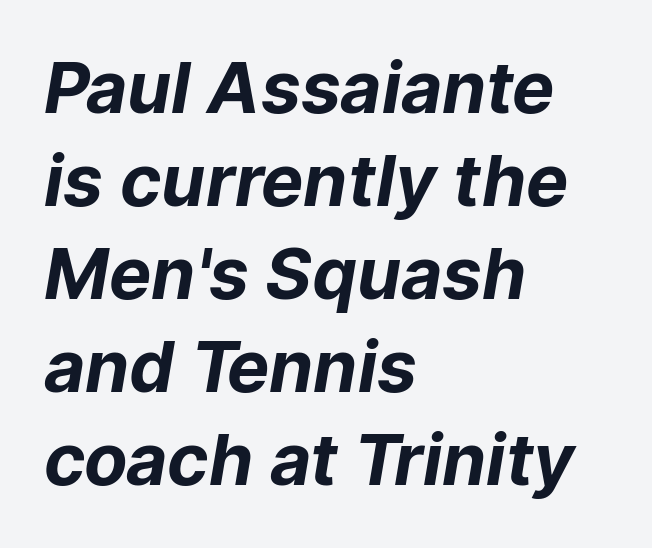
The image shows 71 px bold sans-serif type; set left-aligned, normal line spacing (1.31x), normal letter spacing, not underlined; low stroke contrast and a medium x-height.
